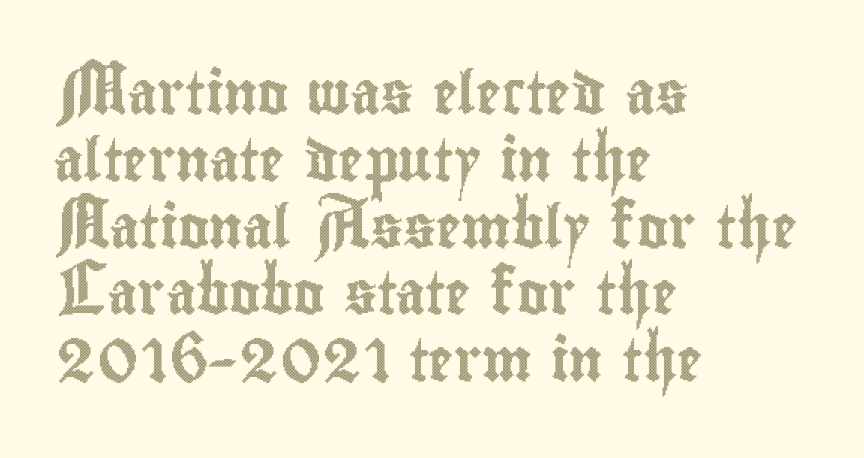
This sample has the flowing, uneven cadence of proportional lettering. Quick note: not italic, upright. Plain, unruled lines of type. Does the leading feel generous? No, just average. Teacher's note: observe the even left margin — that is flush-left alignment.
